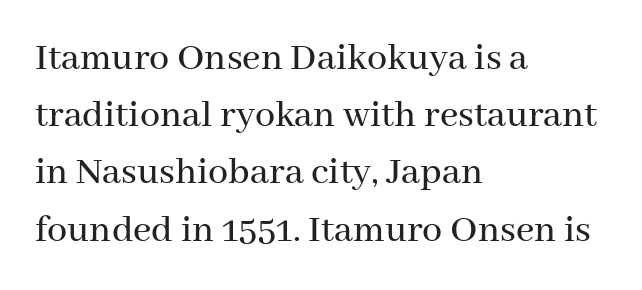
Q: Is the text italic (slanted)? A: No, it is upright.
Q: Is the typeface a serif or a sans-serif typeface? A: Serif.
Q: Is the text underlined? A: No.
Q: How is the paragraph aligned? A: Left-aligned.
Q: Is the spacing between letters normal or unusually wide? A: Normal.
Q: Is the spacing between lines tight, normal or loose? A: Normal.
Q: Width (condensed, normal, or wide)? A: Normal.
Q: Stroke contrast? A: Medium.
Q: x-height? A: Medium.
Q: Monospaced? A: No.
